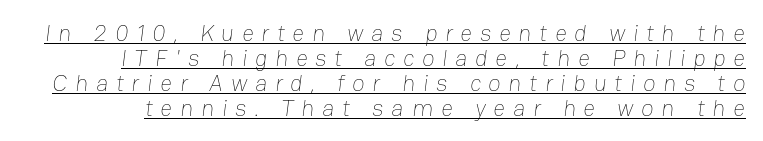
Descenders here cross a horizontal rule under the line. The cut favours lightness, reaching ordinary text weight at its darkest. Observe the wide spacing: letters keep a clear distance from each other. Reading down the column, the eye jumps only a short way to each next line.
